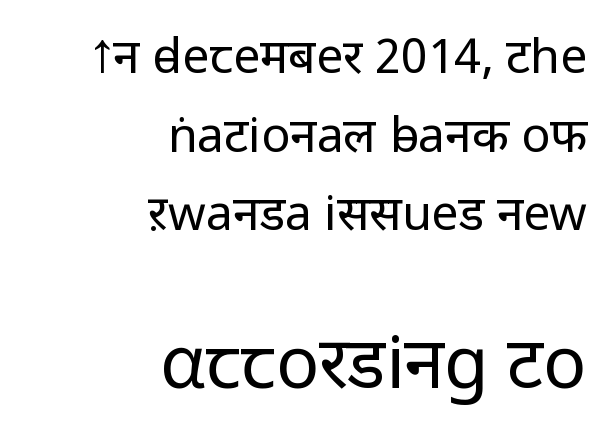
{"serif": "no", "italic": "no", "bold": "no", "weight": "regular", "width": "normal", "stroke_contrast": "low", "x_height": "medium", "monospaced": "no", "underline": "no", "align": "right", "line_spacing": "normal", "line_spacing_ratio": 1.64, "letter_spacing": "normal", "letter_spacing_em": 0.0, "larger_block": "second", "size_ratio": 1.5, "glyph_px": 72}
